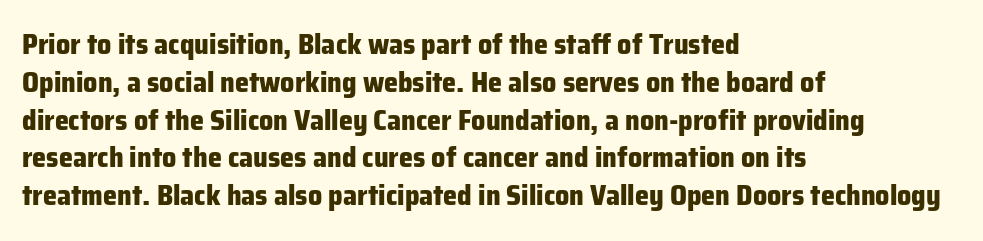
The image shows 28 px heavy sans-serif type, upright; set left-aligned, normal line spacing (1.35x), normal letter spacing, not underlined; low stroke contrast and a medium x-height.
